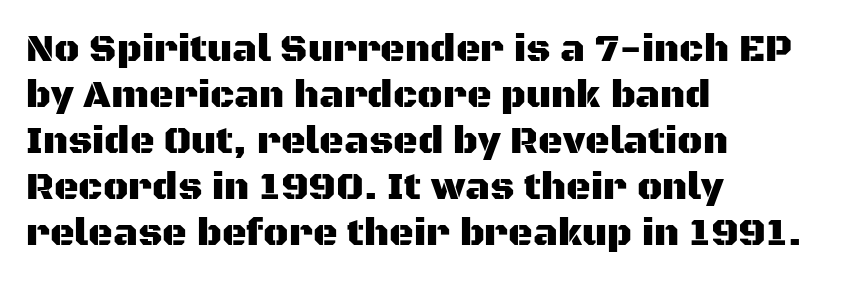
The image shows 38 px sans-serif type, upright; set left-aligned, line spacing 1.21x, normal letter spacing, not underlined; medium stroke contrast and a large x-height.
